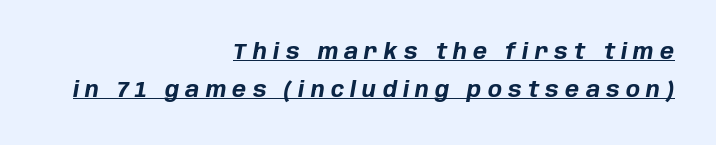
Q: Is the text bold? A: Yes.
Q: Is the text italic (slanted)? A: Yes, it leans right by about 10 degrees.
Q: Is the text underlined? A: Yes.
Q: How is the paragraph aligned? A: Right-aligned.
Q: Is the spacing between letters normal or unusually wide? A: Unusually wide.
